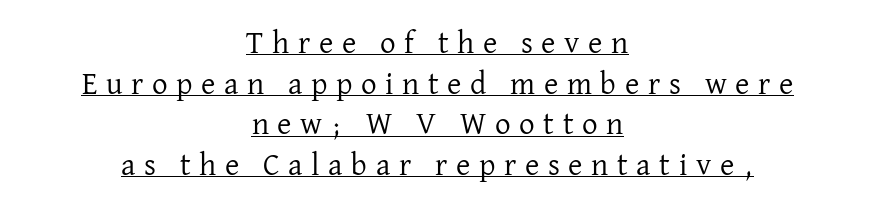
The image shows 31 px regular-weight serif type, upright; set centered, normal line spacing (1.31x), unusually wide letter spacing (+0.28 em), underlined; low stroke contrast and a medium x-height.
